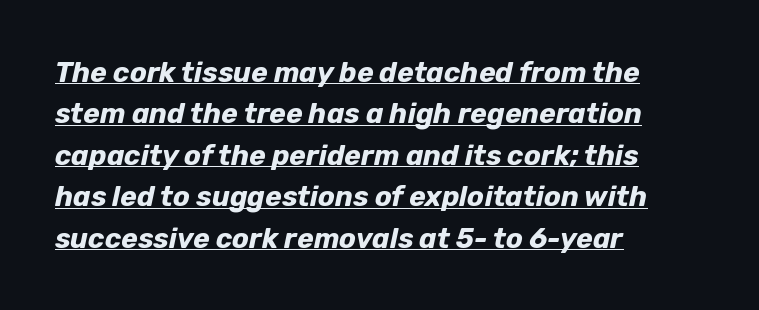
Each letter keeps its own natural width here, so spacing adapts to shape. Leading matches the norm, producing a regular column. Every character sits at an angle, as italics do. Observe the ordinary spacing: letters are neighbours, not strangers. A classic flush-left, rag-right setting is used for this passage.
